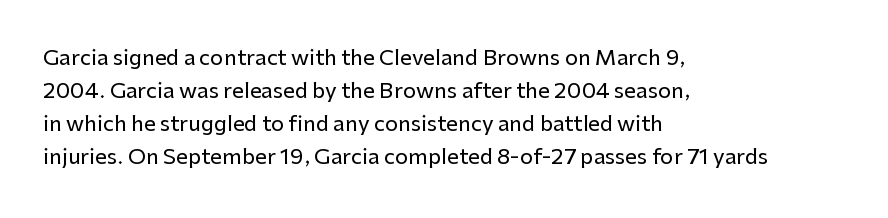
The image shows 21 px text type, upright; set left-aligned, normal line spacing (1.57x), normal letter spacing, not underlined.
